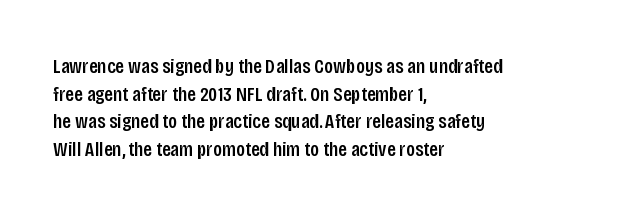
{"italic": "no", "underline": "no", "align": "left", "line_spacing": "normal", "line_spacing_ratio": 1.32, "letter_spacing": "normal", "letter_spacing_em": 0.0, "glyph_px": 21}
